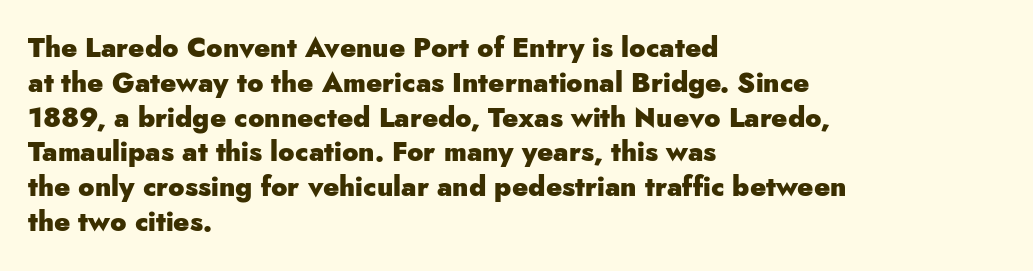
The words here are not underlined. Style check: upright. Typesetter's note: full bold, strokes at maximum text heaviness. Left-aligned paragraph, ragged on the right. One glance says typical: line gaps are just what's usual. Look at the tracking — it's just the regular setting, nothing added.
